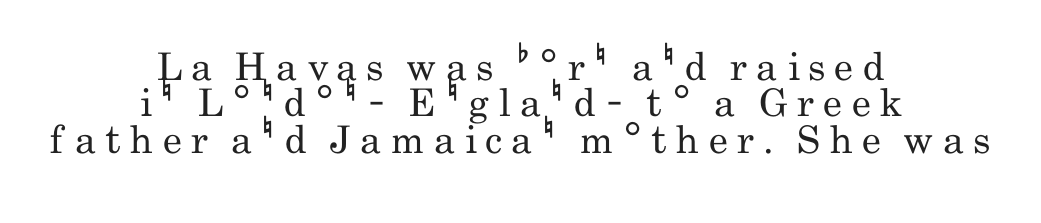
Q: Is the text bold? A: No.
Q: Is the text italic (slanted)? A: No, it is upright.
Q: Is the typeface a serif or a sans-serif typeface? A: Sans-serif.
Q: Is the text underlined? A: No.
Q: How is the paragraph aligned? A: Centered.
Q: Is the spacing between letters normal or unusually wide? A: Unusually wide.
Q: Is the spacing between lines tight, normal or loose? A: Tight.
Q: Width (condensed, normal, or wide)? A: Condensed.
Q: Stroke contrast? A: Low.
Q: x-height? A: Small.
Q: Monospaced? A: No.
